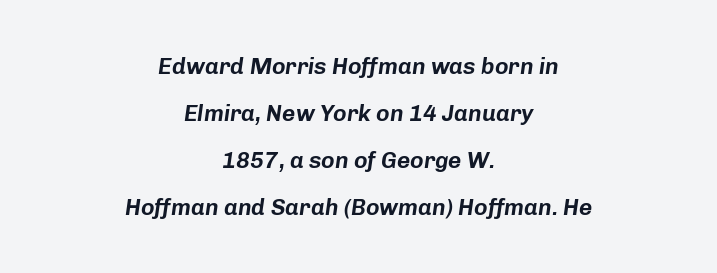
{"italic": "yes", "lean": "right", "slant_degrees": 8, "underline": "no", "align": "center", "line_spacing": "loose", "line_spacing_ratio": 2.04, "letter_spacing": "normal", "letter_spacing_em": 0.0, "glyph_px": 23}
